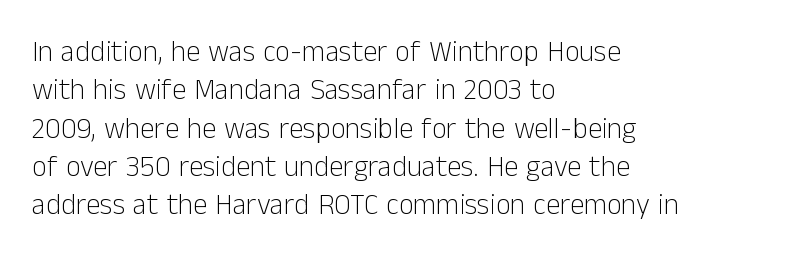
Q: Is the text bold? A: No.
Q: Is the text italic (slanted)? A: No, it is upright.
Q: Is the typeface a serif or a sans-serif typeface? A: Sans-serif.
Q: Is the text underlined? A: No.
Q: How is the paragraph aligned? A: Left-aligned.
Q: Is the spacing between letters normal or unusually wide? A: Normal.
Q: Is the spacing between lines tight, normal or loose? A: Normal.
Q: Width (condensed, normal, or wide)? A: Normal.
Q: Stroke contrast? A: Low.
Q: x-height? A: Medium.
Q: Monospaced? A: No.
